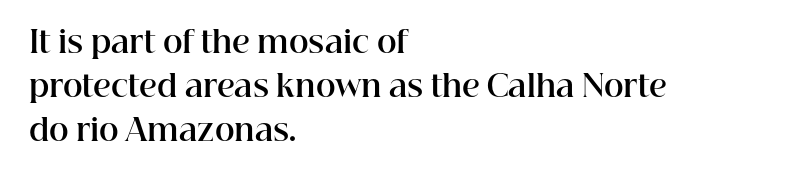
The image shows 30 px bold serif type, upright; set left-aligned, normal line spacing (1.46x), normal letter spacing, not underlined; high stroke contrast and a medium x-height.
